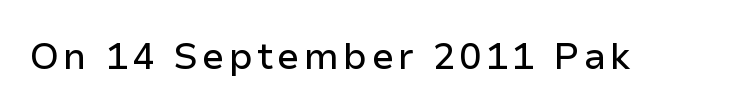
The image shows 37 px sans-serif type, upright; set not underlined; low stroke contrast and a medium x-height.
